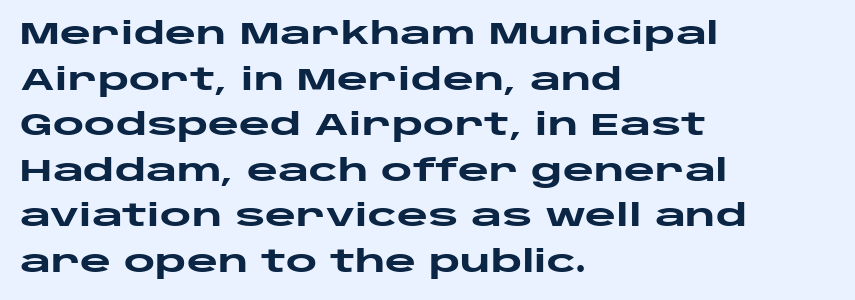
In terms of letterspacing, this is plain default setting. The gap between lines stays unmarked. The rendering anchors every line to the left-hand side. The strokes are fattened all the way to bold.
